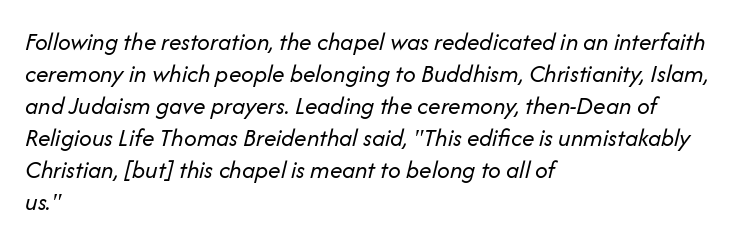
{"italic": "yes", "lean": "right", "slant_degrees": 14, "bold": "no", "underline": "no", "align": "left", "line_spacing": "normal", "line_spacing_ratio": 1.28, "letter_spacing": "normal", "letter_spacing_em": 0.0, "glyph_px": 25}
